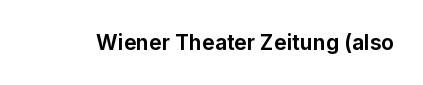
The letterforms sit shoulder to shoulder at normal distance. These lines were composed using upright roman letters. Check the space under the baseline: it is left empty. The sample has been set heavy, in full bold.
